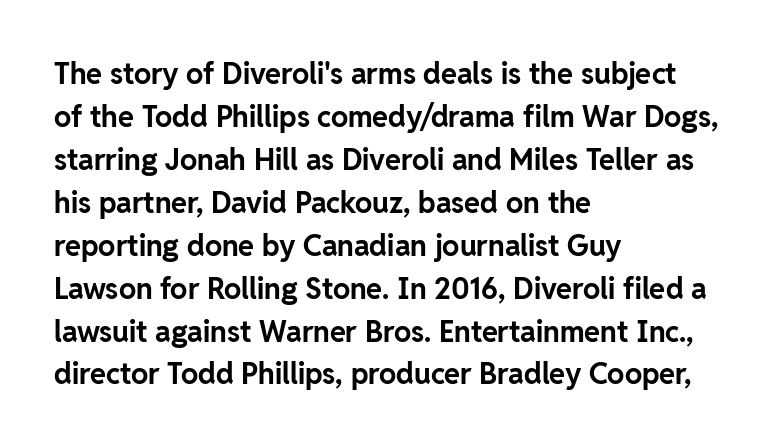
Q: Is the text bold? A: Yes.
Q: Is the text italic (slanted)? A: No, it is upright.
Q: Is the typeface a serif or a sans-serif typeface? A: Sans-serif.
Q: Is the text underlined? A: No.
Q: How is the paragraph aligned? A: Left-aligned.
Q: Is the spacing between letters normal or unusually wide? A: Normal.
Q: Is the spacing between lines tight, normal or loose? A: Normal.
Q: Width (condensed, normal, or wide)? A: Normal.
Q: Stroke contrast? A: Low.
Q: x-height? A: Medium.
Q: Monospaced? A: No.
